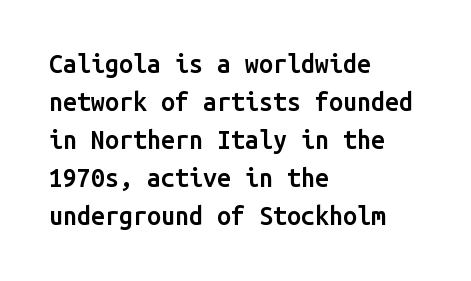
The image shows 25 px text type, upright; set left-aligned, normal line spacing (1.52x), normal letter spacing, not underlined.
